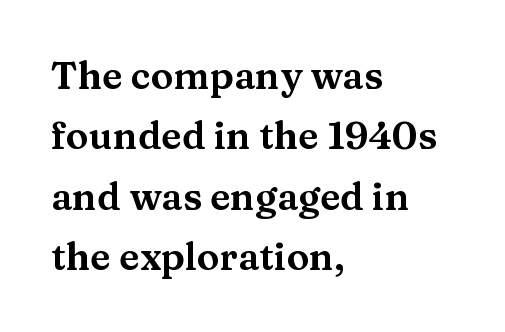
The glyphs in this specimen are seriffed. Unlike italic type, these characters show no tilt at all. If you drew a ruler down the left edge, every line would touch it. One glance says typical: line gaps are just what's usual.
